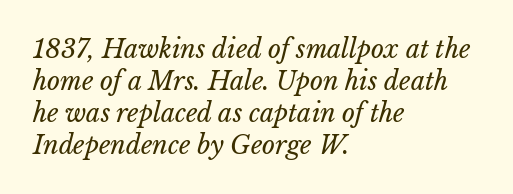
The image shows 25 px text type; set left-aligned, normal line spacing (1.28x), normal letter spacing, not underlined.
